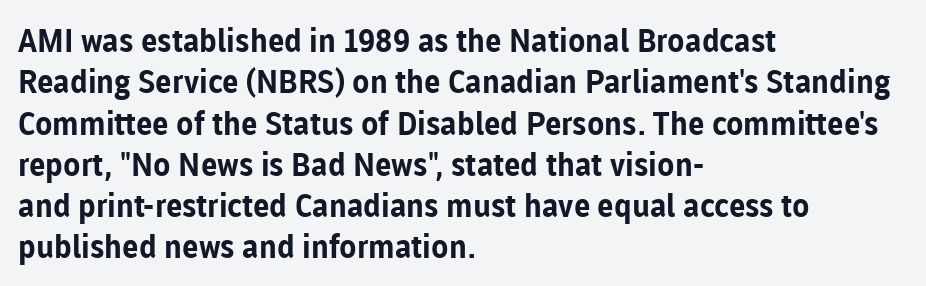
The image shows 32 px bold sans-serif type, upright; set left-aligned, normal line spacing (1.29x), normal letter spacing, not underlined; low stroke contrast and a medium x-height.
